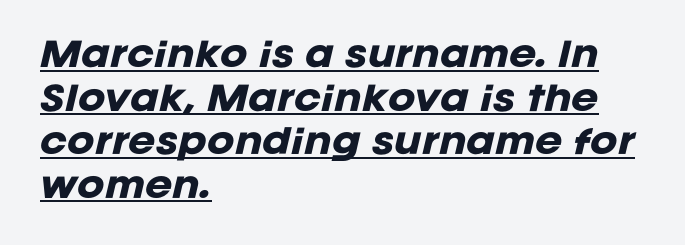
Each letter keeps its own natural width here, so spacing adapts to shape. Looking at the ascenders, they clearly lean. Words appear dense and cohesive because spacing is normal. What decoration does the sample have? An underline.
